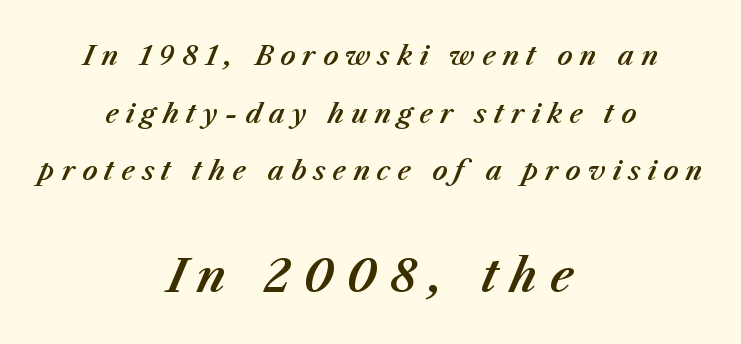
The image shows 45 px text type, italic (leaning right); set centered, loose line spacing (2.22x), unusually wide letter spacing (+0.27 em), not underlined; the second (bottom) block is 1.73x larger; medium stroke contrast and a medium x-height.
